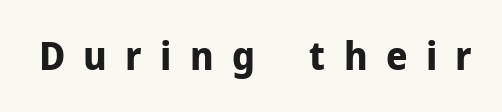
The image shows 39 px bold sans-serif type, upright; set unusually wide letter spacing (+0.47 em), not underlined; low stroke contrast and a medium x-height.
